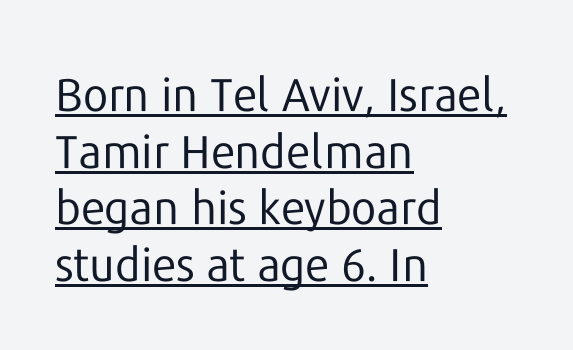
{"serif": "no", "italic": "no", "bold": "no", "weight": "regular", "width": "normal", "stroke_contrast": "low", "x_height": "medium", "monospaced": "no", "underline": "yes", "align": "left", "line_spacing_ratio": 1.23, "letter_spacing": "normal", "letter_spacing_em": 0.0, "glyph_px": 46}
